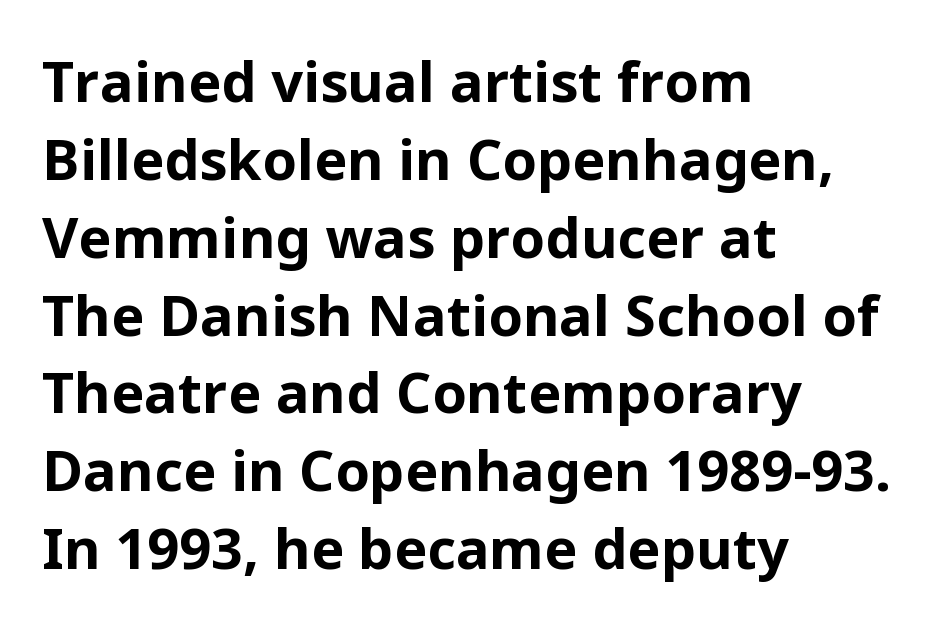
{"serif": "no", "italic": "no", "bold": "yes", "weight": "bold", "width": "normal", "stroke_contrast": "low", "x_height": "medium", "monospaced": "no", "underline": "no", "align": "left", "line_spacing": "normal", "line_spacing_ratio": 1.39, "letter_spacing": "normal", "letter_spacing_em": 0.0, "glyph_px": 56}
